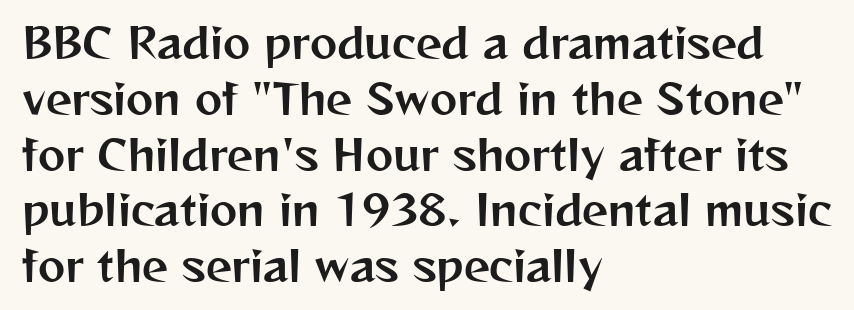
Q: Is the text italic (slanted)? A: No, it is upright.
Q: Is the typeface a serif or a sans-serif typeface? A: Sans-serif.
Q: Is the text underlined? A: No.
Q: How is the paragraph aligned? A: Left-aligned.
Q: Is the spacing between letters normal or unusually wide? A: Normal.
Q: Is the spacing between lines tight, normal or loose? A: Normal.
Q: Width (condensed, normal, or wide)? A: Normal.
Q: Stroke contrast? A: Medium.
Q: x-height? A: Medium.
Q: Monospaced? A: No.
